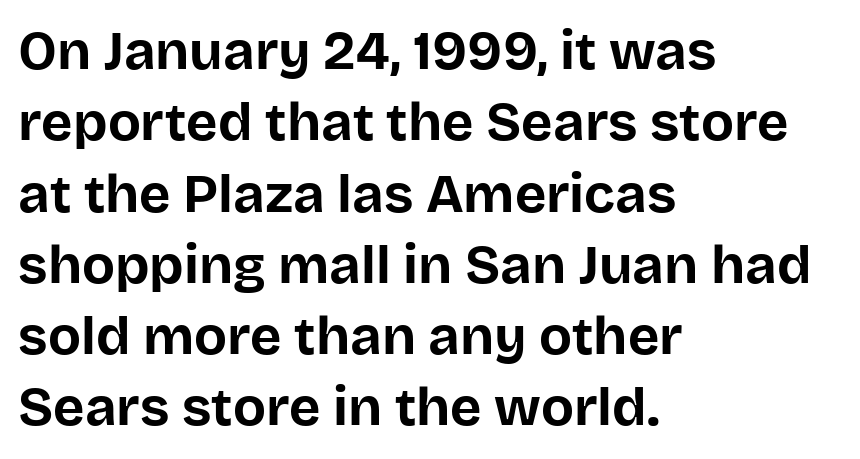
Q: Is the text bold? A: Yes.
Q: Is the text italic (slanted)? A: No, it is upright.
Q: Is the typeface a serif or a sans-serif typeface? A: Sans-serif.
Q: Is the text underlined? A: No.
Q: How is the paragraph aligned? A: Left-aligned.
Q: Is the spacing between letters normal or unusually wide? A: Normal.
Q: Is the spacing between lines tight, normal or loose? A: Normal.
Q: Width (condensed, normal, or wide)? A: Normal.
Q: Stroke contrast? A: Low.
Q: x-height? A: Large.
Q: Monospaced? A: No.
